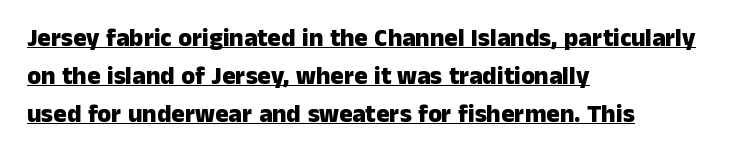
The letters are bold, with thick, heavy strokes. Leading: standard. This sample uses plain, unmodified letter spacing. Caption: multi-line text, flush left, ragged right. Rendered with straight, roman letterforms.
